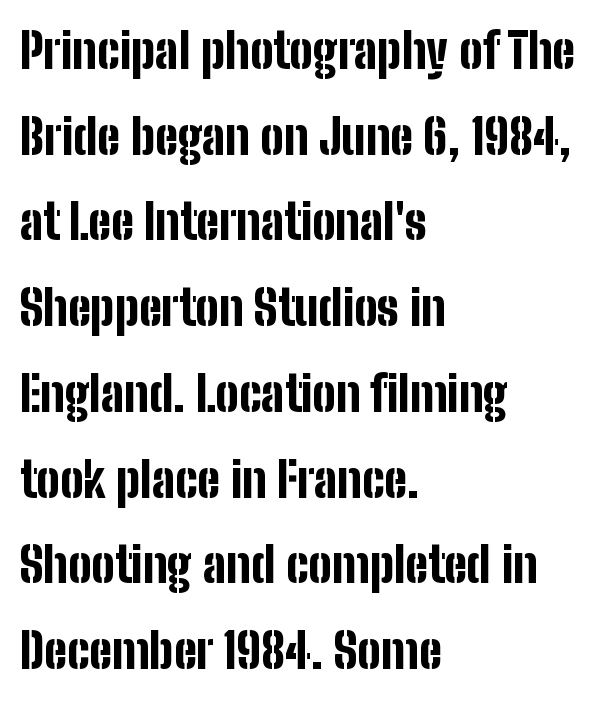
The image shows 49 px bold, condensed sans-serif type, upright; set left-aligned, line spacing 1.75x, normal letter spacing, not underlined; low stroke contrast and a medium x-height.
